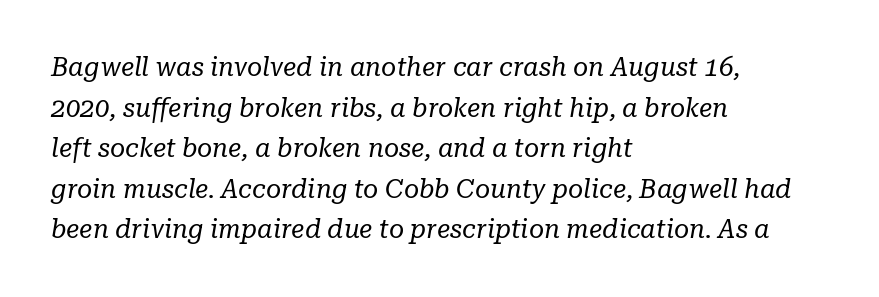
The image shows 26 px text type, italic (leaning right); set left-aligned, normal line spacing (1.56x), normal letter spacing, not underlined.
